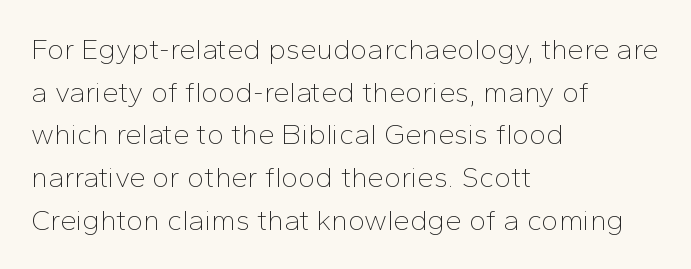
{"serif": "no", "italic": "no", "bold": "no", "weight": "thin", "width": "normal", "stroke_contrast": "low", "x_height": "medium", "monospaced": "no", "underline": "no", "align": "left", "line_spacing": "normal", "line_spacing_ratio": 1.47, "letter_spacing": "normal", "letter_spacing_em": 0.0, "glyph_px": 29}
